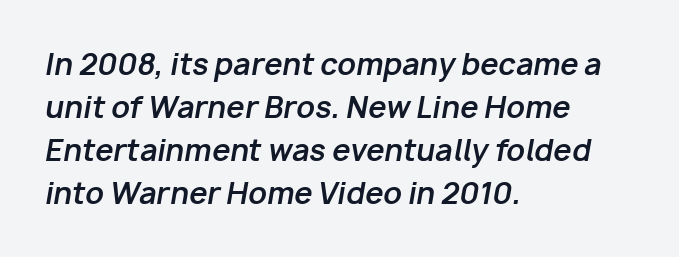
Q: Is the text bold? A: Yes.
Q: Is the text italic (slanted)? A: Yes, it leans right by about 10 degrees.
Q: Is the text underlined? A: No.
Q: How is the paragraph aligned? A: Left-aligned.
Q: Is the spacing between letters normal or unusually wide? A: Normal.
Q: Is the spacing between lines tight, normal or loose? A: Normal.
Q: Width (condensed, normal, or wide)? A: Normal.
Q: Stroke contrast? A: Low.
Q: x-height? A: Medium.
Q: Monospaced? A: No.
